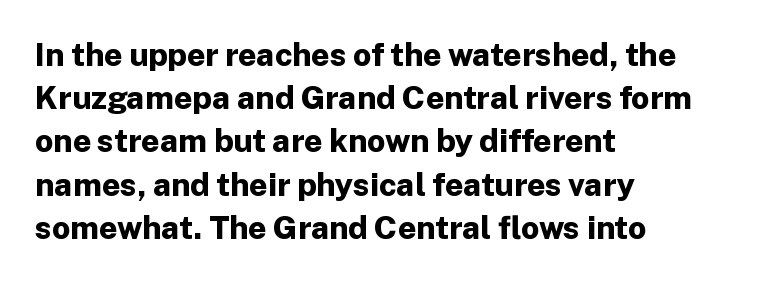
Letter spacing: default. One-word summary of the alignment: left. Heavy-handed strokes throughout: this text is bold. Decoration check: the copy has no underline. Characters remain perfectly vertical along every line. The passage shown stacks its lines at a standard gap.
